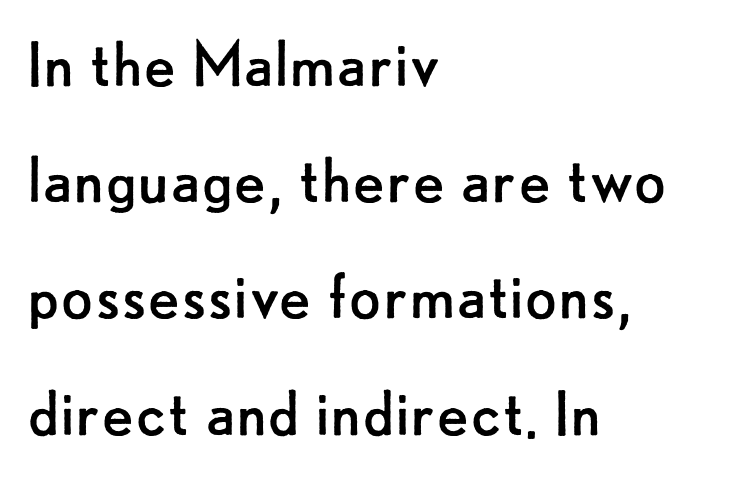
{"serif": "no", "italic": "no", "bold": "no", "weight": "regular", "width": "normal", "stroke_contrast": "low", "x_height": "small", "monospaced": "no", "underline": "no", "align": "left", "line_spacing": "normal", "line_spacing_ratio": 1.55, "letter_spacing": "normal", "letter_spacing_em": 0.0, "glyph_px": 75}
